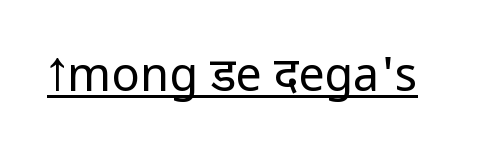
Q: Is the text bold? A: No.
Q: Is the text italic (slanted)? A: No, it is upright.
Q: Is the typeface a serif or a sans-serif typeface? A: Sans-serif.
Q: Is the text underlined? A: Yes.
Q: Is the spacing between letters normal or unusually wide? A: Normal.
Q: Width (condensed, normal, or wide)? A: Condensed.
Q: Stroke contrast? A: Low.
Q: x-height? A: Large.
Q: Monospaced? A: No.
